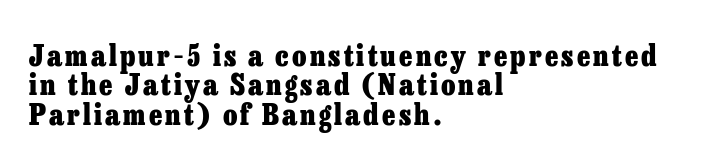
The image shows 29 px heavy serif type, upright; set left-aligned, tight line spacing (1.01x), not underlined; low stroke contrast and a medium x-height.
